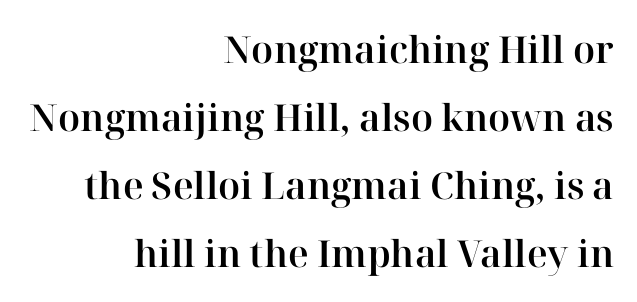
The passage shown is typed in a proportional face where columns would drift. The axis of the letterforms is exactly vertical. Letters rest on an invisible, unmarked baseline. Where is the straight margin? On the right. The rendering shows small feet on the letterforms — a serif design.
